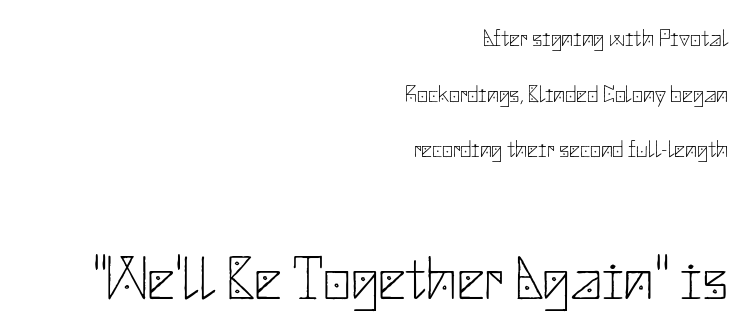
Q: Is the text bold? A: No.
Q: Is the text italic (slanted)? A: No, it is upright.
Q: Is the typeface a serif or a sans-serif typeface? A: Sans-serif.
Q: Is the text underlined? A: No.
Q: How is the paragraph aligned? A: Right-aligned.
Q: Is the spacing between letters normal or unusually wide? A: Normal.
Q: Is the spacing between lines tight, normal or loose? A: Loose.
Q: Which block of text is set in a larger size, the first (top) or the second (bottom)? A: The second (bottom) one.
Q: Width (condensed, normal, or wide)? A: Normal.
Q: Stroke contrast? A: Low.
Q: x-height? A: Small.
